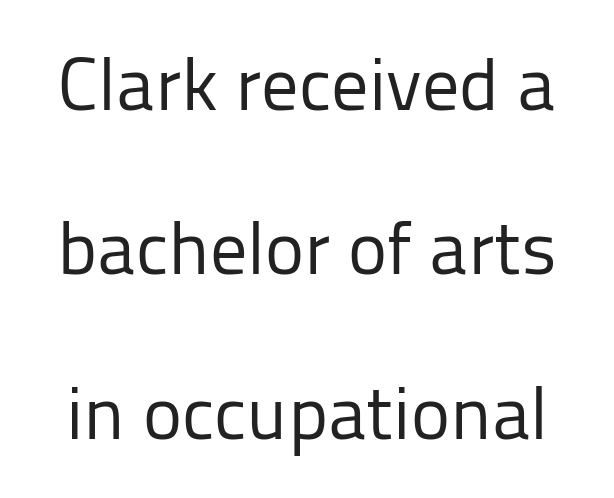
The image shows 74 px regular-weight sans-serif type, upright; set loose line spacing (2.22x), normal letter spacing, not underlined; low stroke contrast and a medium x-height.
